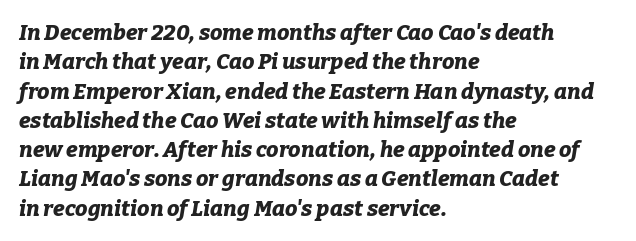
{"italic": "yes", "lean": "right", "slant_degrees": 9, "bold": "yes", "underline": "no", "align": "left", "line_spacing": "normal", "line_spacing_ratio": 1.33, "letter_spacing": "normal", "letter_spacing_em": 0.0, "glyph_px": 22}
